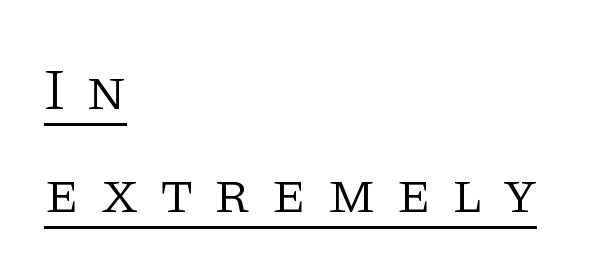
{"serif": "yes", "italic": "no", "bold": "no", "weight": "light", "width": "normal", "stroke_contrast": "low", "x_height": "large", "monospaced": "no", "underline": "yes", "align": "left", "line_spacing_ratio": 1.78, "letter_spacing": "wide", "letter_spacing_em": 0.35, "glyph_px": 58}
